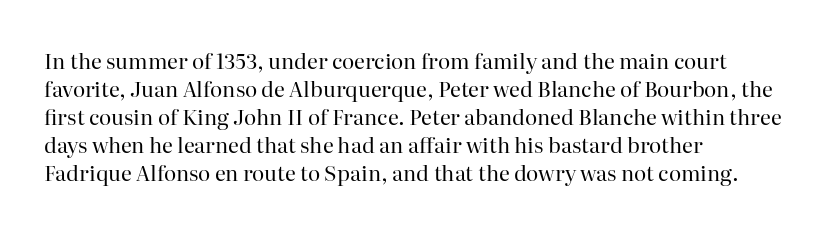
The image shows 21 px text type, upright; set left-aligned, normal line spacing (1.33x), normal letter spacing, not underlined.
